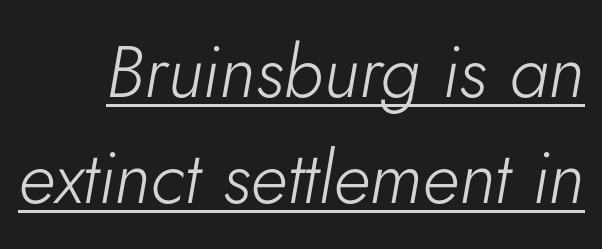
{"italic": "yes", "lean": "right", "slant_degrees": 5, "bold": "no", "weight": "light", "width": "normal", "stroke_contrast": "low", "x_height": "small", "monospaced": "no", "underline": "yes", "line_spacing": "normal", "line_spacing_ratio": 1.45, "letter_spacing": "normal", "letter_spacing_em": 0.0, "glyph_px": 73}
